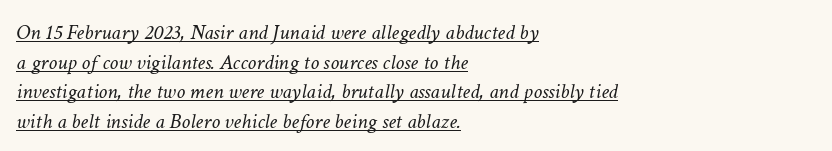
The image shows 22 px text type, italic (leaning right); set left-aligned, normal line spacing (1.35x), normal letter spacing, underlined.
